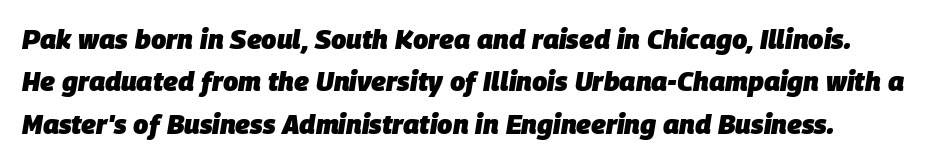
The image shows 27 px bold type, italic (leaning right); set normal line spacing (1.57x), normal letter spacing, not underlined.
